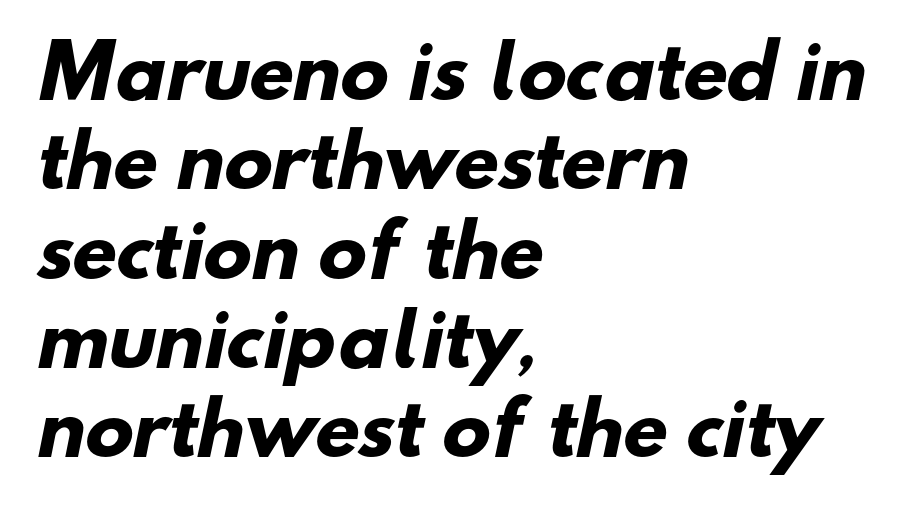
The image shows 72 px heavy sans-serif type; set left-aligned, line spacing 1.24x, normal letter spacing, not underlined; low stroke contrast and a small x-height.
